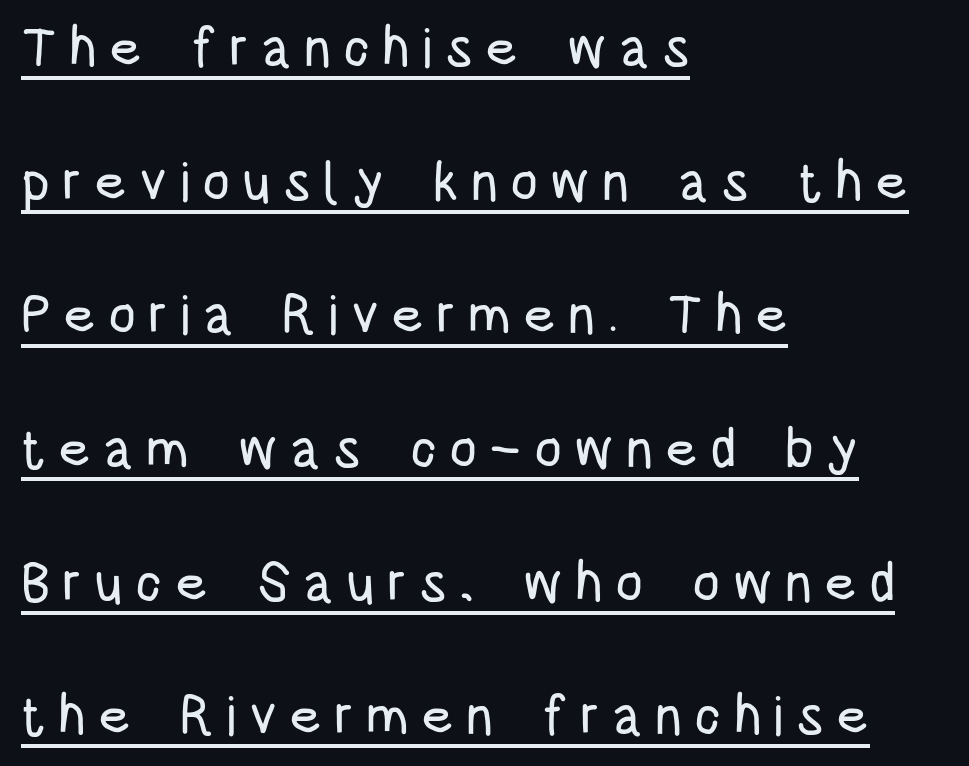
The image shows 55 px condensed sans-serif type, upright; set left-aligned, loose line spacing (2.43x), unusually wide letter spacing (+0.22 em), underlined; low stroke contrast and a large x-height.
